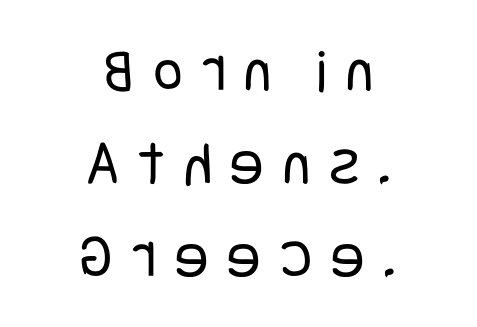
Is this a sans? Yes — the strokes have no serifs. Short and long lines alike share a common midpoint. Does extra space separate the letters? Yes, quite a lot of it. These lines sit exactly where default settings would place them.
